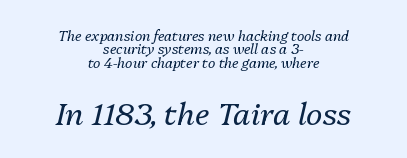
Q: Is the text bold? A: No.
Q: Is the text italic (slanted)? A: Yes, it leans right by about 13 degrees.
Q: Is the text underlined? A: No.
Q: How is the paragraph aligned? A: Centered.
Q: Is the spacing between letters normal or unusually wide? A: Normal.
Q: Is the spacing between lines tight, normal or loose? A: Tight.
Q: Which block of text is set in a larger size, the first (top) or the second (bottom)? A: The second (bottom) one.
Q: Width (condensed, normal, or wide)? A: Normal.
Q: Stroke contrast? A: Medium.
Q: x-height? A: Medium.
Q: Monospaced? A: No.
